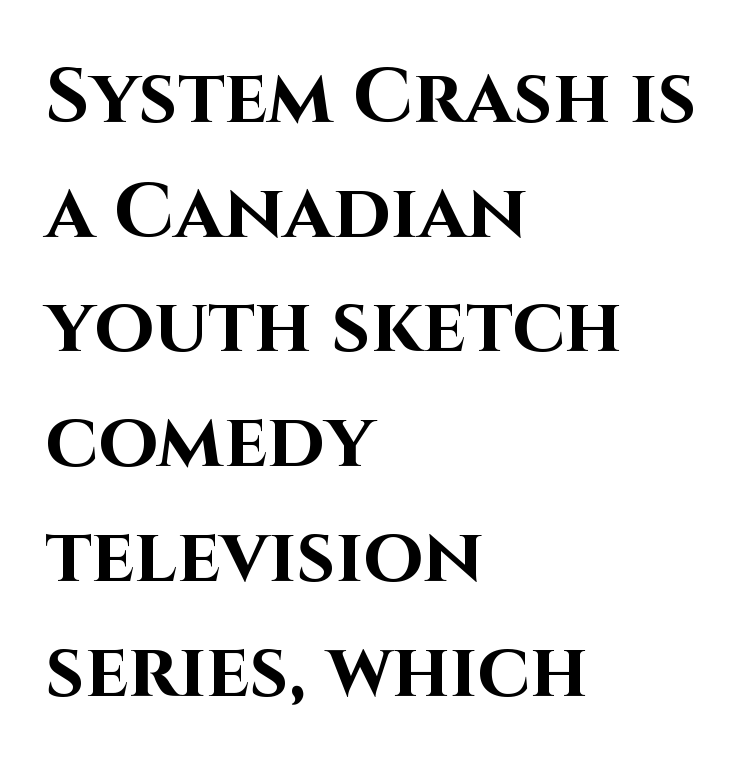
The image shows 77 px bold sans-serif type, upright; set left-aligned, normal line spacing (1.49x), normal letter spacing, not underlined; high stroke contrast and a large x-height.
